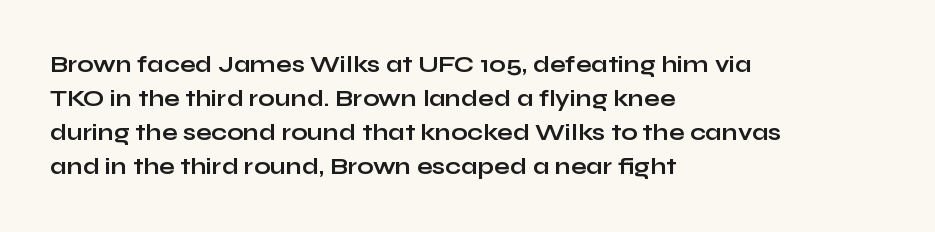
Q: Is the text bold? A: Yes.
Q: Is the text italic (slanted)? A: No, it is upright.
Q: Is the text underlined? A: No.
Q: How is the paragraph aligned? A: Left-aligned.
Q: Is the spacing between letters normal or unusually wide? A: Normal.
Q: Is the spacing between lines tight, normal or loose? A: Normal.
